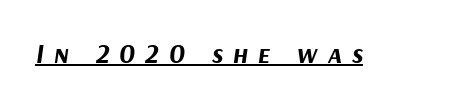
{"italic": "yes", "lean": "right", "slant_degrees": 9, "bold": "yes", "weight": "bold", "width": "normal", "stroke_contrast": "medium", "x_height": "medium", "monospaced": "no", "underline": "yes", "letter_spacing": "wide", "letter_spacing_em": 0.35, "glyph_px": 28}
